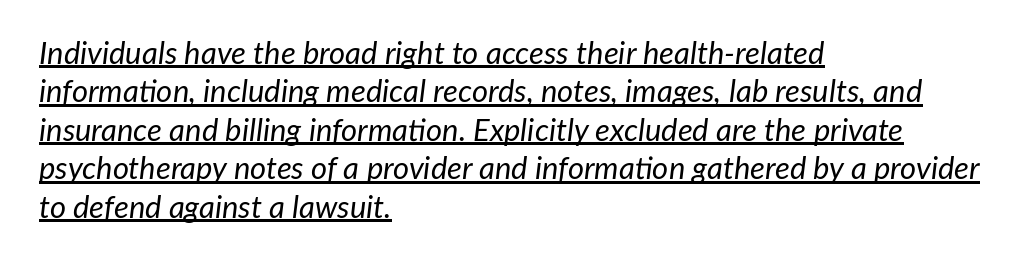
{"italic": "yes", "lean": "right", "slant_degrees": 7, "bold": "no", "weight": "regular", "width": "normal", "stroke_contrast": "low", "x_height": "medium", "monospaced": "no", "underline": "yes", "align": "left", "line_spacing_ratio": 1.24, "letter_spacing": "normal", "letter_spacing_em": 0.0, "glyph_px": 31}
